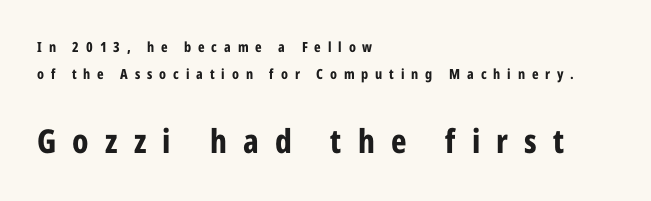
The image shows 33 px bold, condensed sans-serif type, upright; set left-aligned, loose line spacing (1.93x), unusually wide letter spacing (+0.49 em), not underlined; the second (bottom) block is 2.36x larger; low stroke contrast and a medium x-height.
